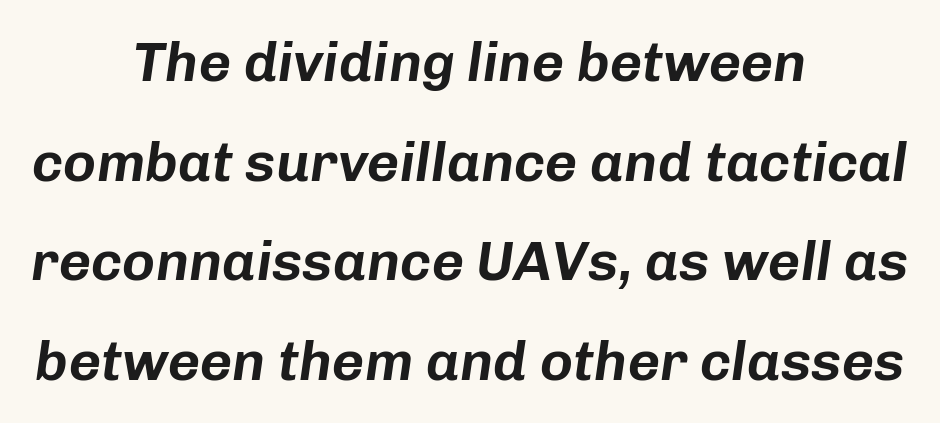
Observe the ordinary spacing: letters are neighbours, not strangers. Each letter keeps its own natural width here, so spacing adapts to shape. Quick note: italic. Underline: absent. Which margin do the lines hug? Neither — every line sits in the middle.
